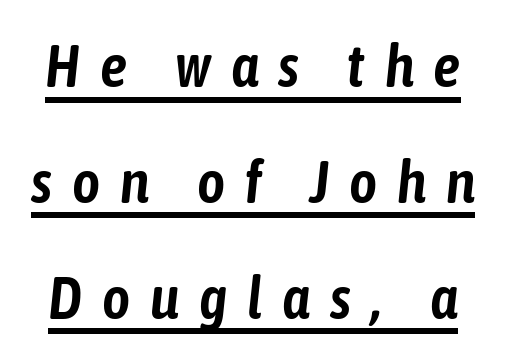
The image shows 60 px condensed type, italic (leaning right); set loose line spacing (1.93x), unusually wide letter spacing (+0.33 em), underlined; low stroke contrast and a medium x-height.
